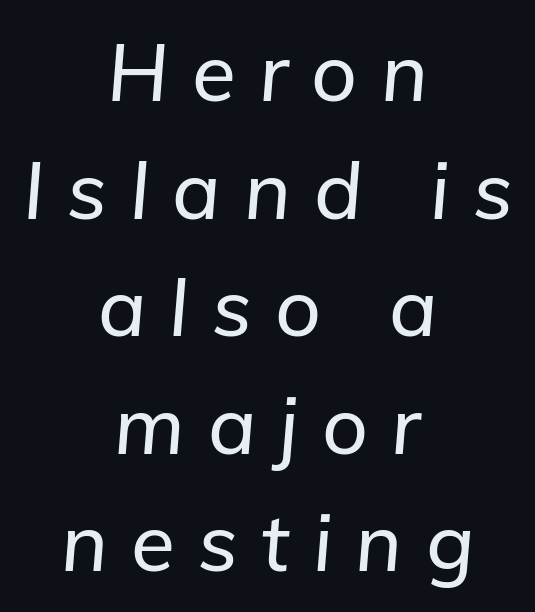
Q: Is the text italic (slanted)? A: Yes, it leans right by about 5 degrees.
Q: Is the text underlined? A: No.
Q: How is the paragraph aligned? A: Centered.
Q: Is the spacing between letters normal or unusually wide? A: Unusually wide.
Q: Is the spacing between lines tight, normal or loose? A: Normal.
Q: Width (condensed, normal, or wide)? A: Normal.
Q: Stroke contrast? A: Low.
Q: x-height? A: Medium.
Q: Monospaced? A: No.
